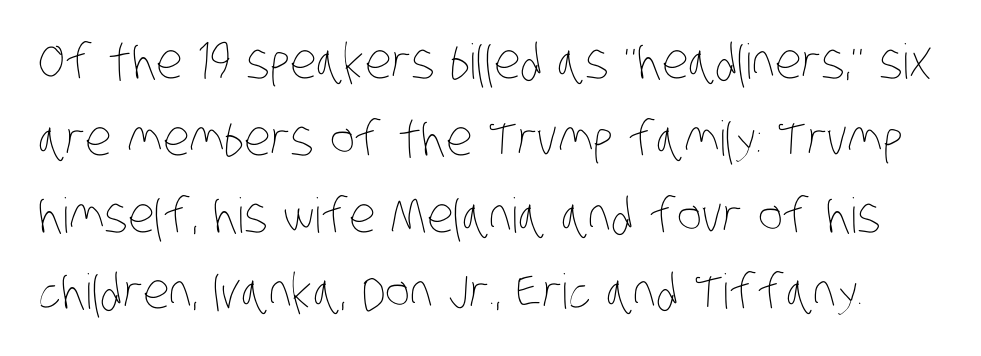
Q: Is the text bold? A: No.
Q: Is the text underlined? A: No.
Q: Is the spacing between letters normal or unusually wide? A: Normal.
Q: Is the spacing between lines tight, normal or loose? A: Normal.
Q: Width (condensed, normal, or wide)? A: Condensed.
Q: Stroke contrast? A: Low.
Q: x-height? A: Large.
Q: Monospaced? A: No.
